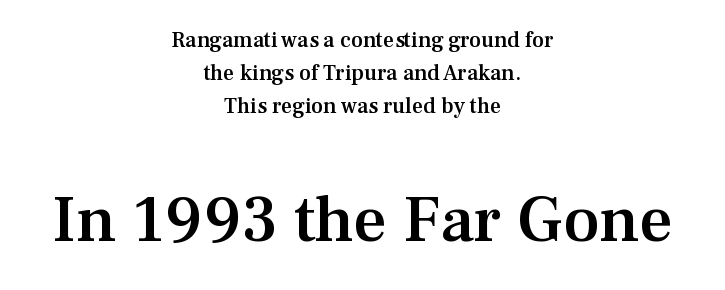
{"serif": "yes", "italic": "no", "bold": "semi", "weight": "semibold", "width": "normal", "stroke_contrast": "medium", "x_height": "medium", "monospaced": "no", "underline": "no", "align": "center", "line_spacing": "normal", "line_spacing_ratio": 1.51, "letter_spacing": "normal", "letter_spacing_em": 0.0, "larger_block": "second", "size_ratio": 3.0, "glyph_px": 66}
